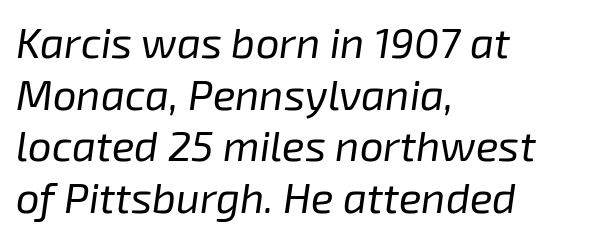
The paragraph has a hard left edge and a soft right edge. The rendering uses natural spacing where letterforms have individual widths. The rendering applies a slant to the glyphs. Tracking value appears to be zero — textbook default spacing. Clear beneath every line of the passage. On a weight scale, this lands at 450 or below.
